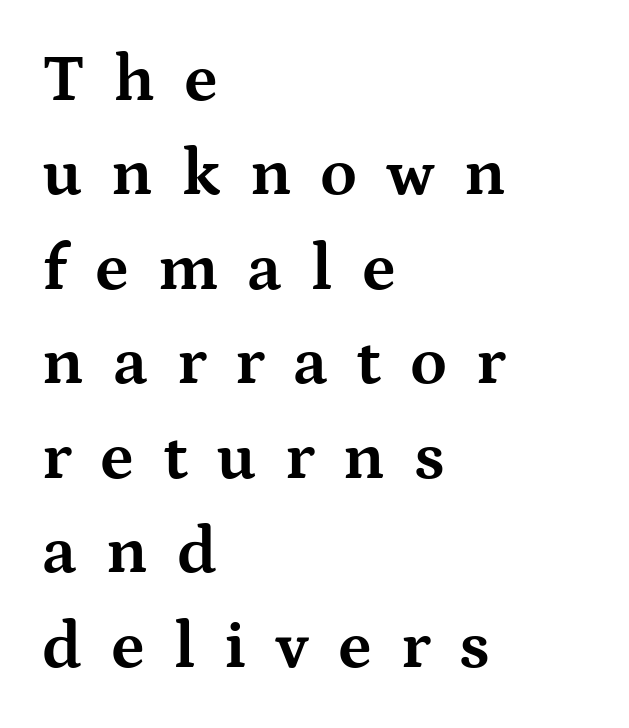
{"serif": "yes", "italic": "no", "bold": "yes", "weight": "bold", "width": "wide", "stroke_contrast": "medium", "x_height": "medium", "monospaced": "no", "underline": "no", "align": "left", "line_spacing": "normal", "line_spacing_ratio": 1.41, "letter_spacing": "wide", "letter_spacing_em": 0.43, "glyph_px": 67}
